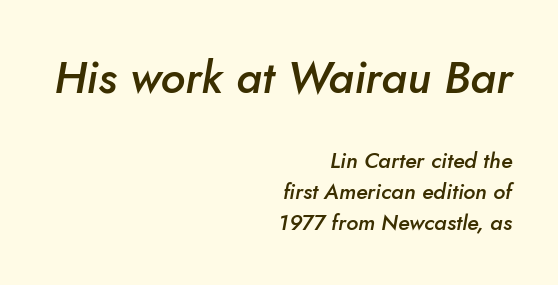
Regular leading. Is the letter spacing exaggerated? No — it looks like the ordinary default. Bigger letters appear in the top chunk; the bottom chunk is reduced. Alignment: flush right.
